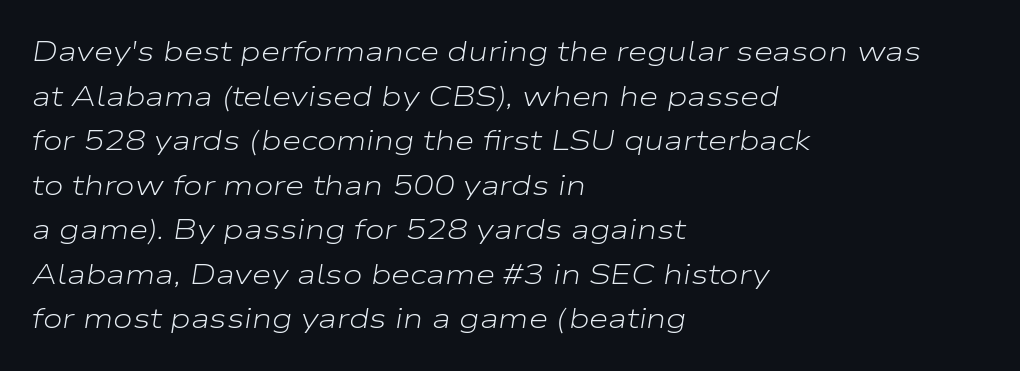
The image shows 28 px light, wide type, italic (leaning right); set left-aligned, normal line spacing (1.59x), normal letter spacing, not underlined; low stroke contrast and a medium x-height.
